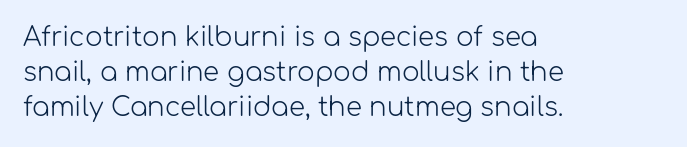
The image shows 26 px text type, upright; set left-aligned, normal line spacing (1.35x), normal letter spacing, not underlined.
